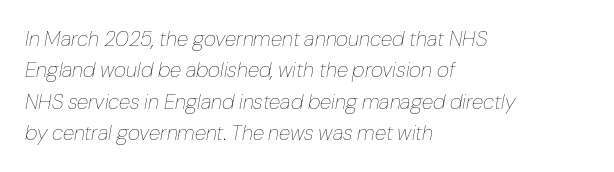
The image shows 21 px text type, italic (leaning right); set left-aligned, normal line spacing (1.49x), normal letter spacing, not underlined.
